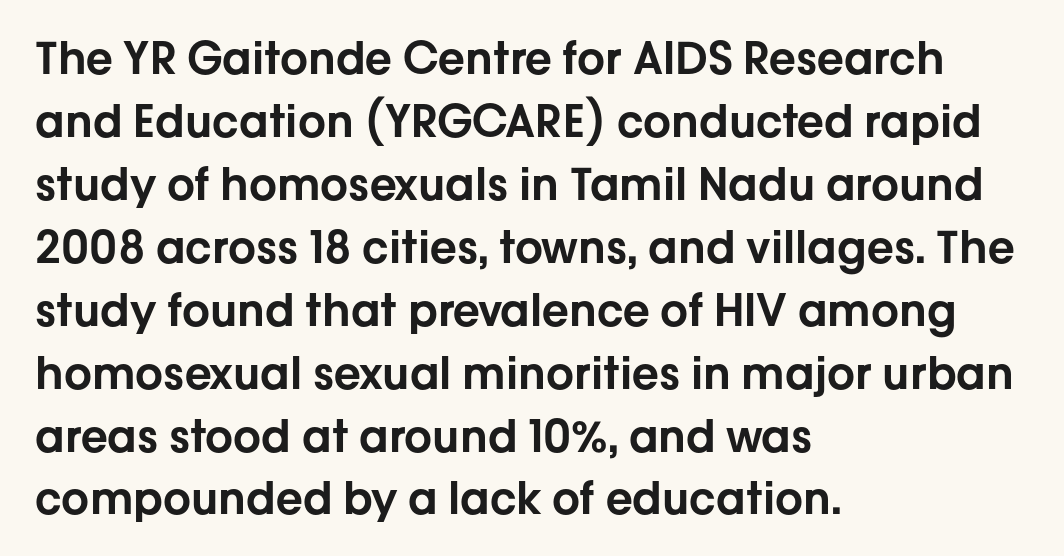
The image shows 44 px sans-serif type, upright; set left-aligned, normal line spacing (1.43x), normal letter spacing, not underlined; low stroke contrast and a medium x-height.
